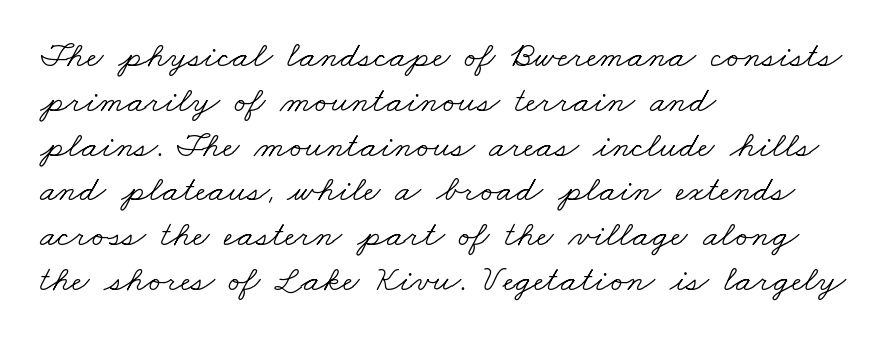
The image shows 37 px light, wide serif type; set left-aligned, line spacing 1.21x, normal letter spacing, not underlined; low stroke contrast and a small x-height.
